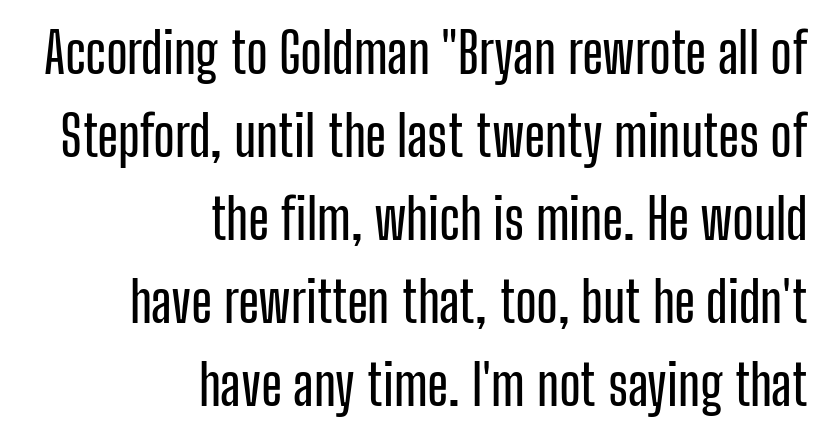
If you drew a line through each stem, it would be perfectly vertical. Think of a printed novel: that variable character pitch is what you see here. Rule under the text: the space is simply empty. The paragraph shown leans on its right margin. The tracking reads as untouched default to a designer's eye. Regarding serifs, this sample does without them.
